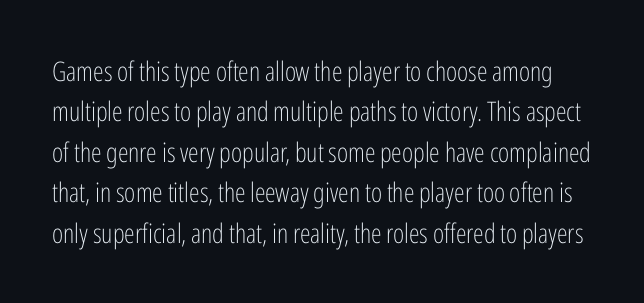
Q: Is the text bold? A: No.
Q: Is the text italic (slanted)? A: No, it is upright.
Q: Is the text underlined? A: No.
Q: Is the spacing between letters normal or unusually wide? A: Normal.
Q: Is the spacing between lines tight, normal or loose? A: Normal.
